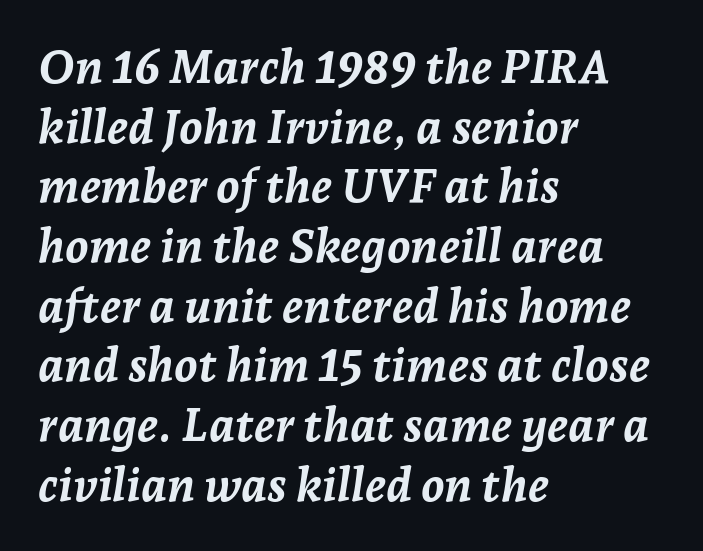
Q: Is the text bold? A: Yes.
Q: Is the text italic (slanted)? A: Yes, it leans right by about 7 degrees.
Q: Is the text underlined? A: No.
Q: How is the paragraph aligned? A: Left-aligned.
Q: Is the spacing between letters normal or unusually wide? A: Normal.
Q: Is the spacing between lines tight, normal or loose? A: Normal.
Q: Width (condensed, normal, or wide)? A: Normal.
Q: Stroke contrast? A: Low.
Q: x-height? A: Medium.
Q: Monospaced? A: No.
